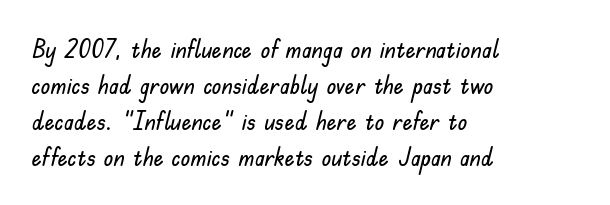
{"underline": "no", "align": "left", "line_spacing": "normal", "line_spacing_ratio": 1.44, "letter_spacing": "normal", "letter_spacing_em": 0.0, "glyph_px": 25}
